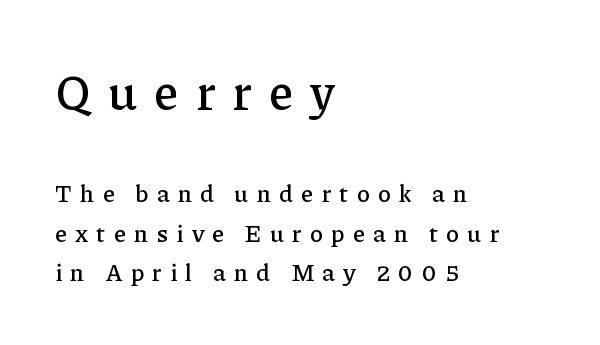
Here the glyphs are tracked loosely, breaking word shapes into spaced letters. Do the characters align in a grid? No, the font is proportional. No italicization has been applied; the sample stays upright. In terms of letterform style, serifs are clearly present.
